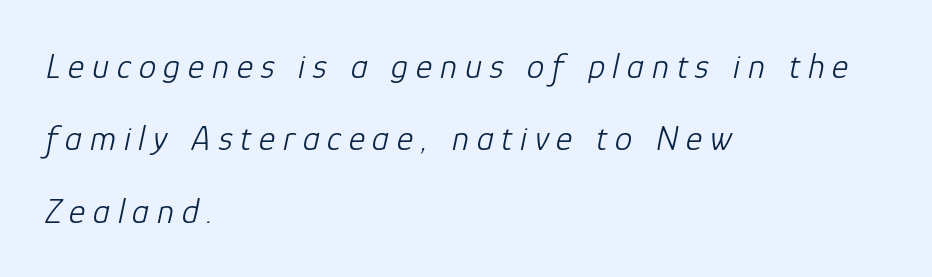
{"italic": "yes", "lean": "right", "slant_degrees": 12, "bold": "no", "weight": "light", "width": "normal", "stroke_contrast": "low", "x_height": "medium", "monospaced": "no", "underline": "no", "align": "left", "line_spacing": "loose", "line_spacing_ratio": 2.07, "letter_spacing": "wide", "letter_spacing_em": 0.22, "glyph_px": 35}
